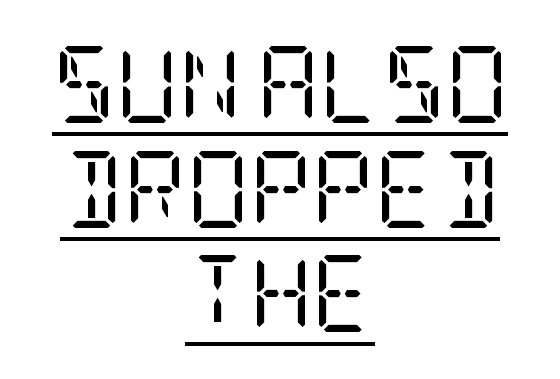
The image shows 77 px regular-weight, condensed serif type, upright; set centered, normal line spacing (1.36x), normal letter spacing, underlined; low stroke contrast and a large x-height.
